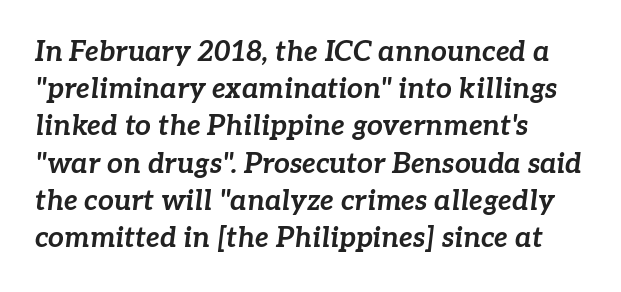
Q: Is the text bold? A: Yes.
Q: Is the text italic (slanted)? A: Yes, it leans right by about 7 degrees.
Q: Is the text underlined? A: No.
Q: How is the paragraph aligned? A: Left-aligned.
Q: Is the spacing between letters normal or unusually wide? A: Normal.
Q: Is the spacing between lines tight, normal or loose? A: Normal.
Q: Width (condensed, normal, or wide)? A: Normal.
Q: Stroke contrast? A: Low.
Q: x-height? A: Medium.
Q: Monospaced? A: No.
